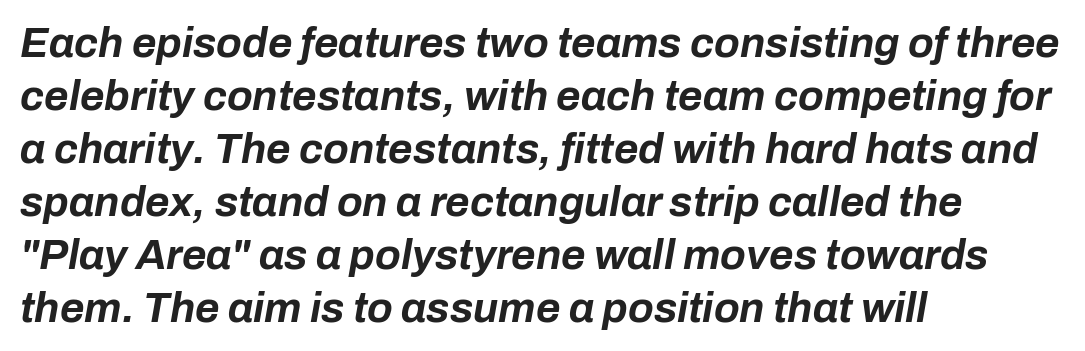
Q: Is the text bold? A: Yes.
Q: Is the text italic (slanted)? A: Yes, it leans right by about 10 degrees.
Q: Is the text underlined? A: No.
Q: How is the paragraph aligned? A: Left-aligned.
Q: Is the spacing between letters normal or unusually wide? A: Normal.
Q: Is the spacing between lines tight, normal or loose? A: Normal.
Q: Width (condensed, normal, or wide)? A: Normal.
Q: Stroke contrast? A: Low.
Q: x-height? A: Medium.
Q: Monospaced? A: No.
